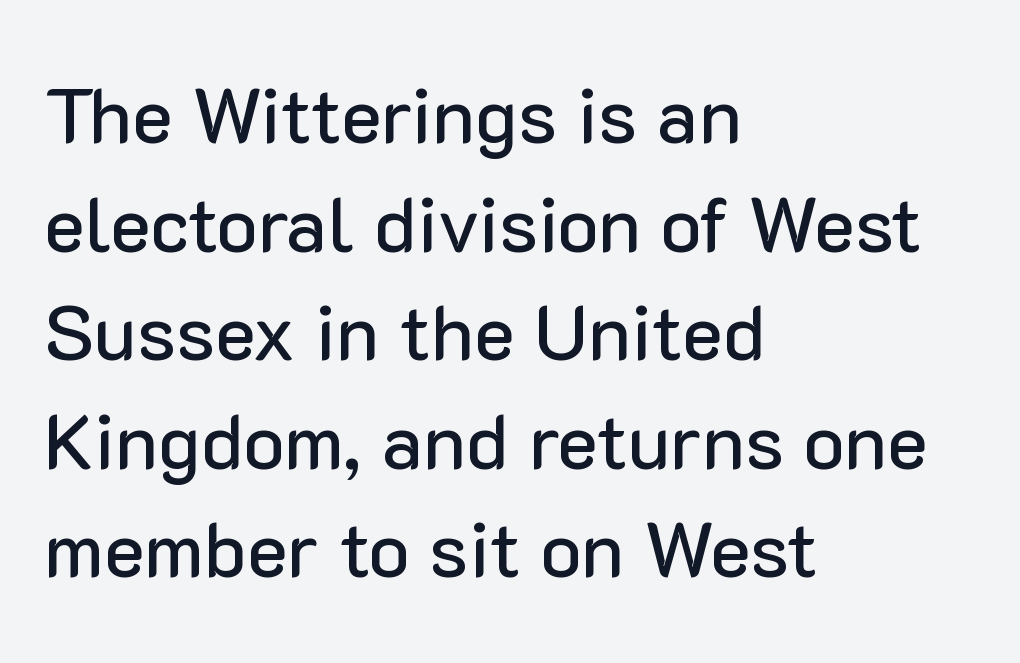
{"serif": "no", "italic": "no", "width": "normal", "stroke_contrast": "low", "x_height": "medium", "monospaced": "no", "underline": "no", "align": "left", "line_spacing": "normal", "line_spacing_ratio": 1.41, "letter_spacing": "normal", "letter_spacing_em": 0.0, "glyph_px": 77}
